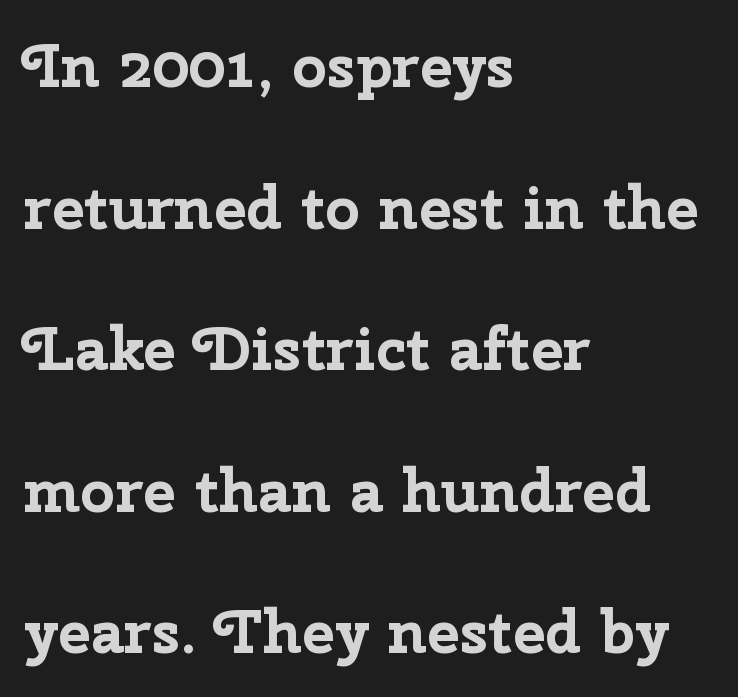
Q: Is the text bold? A: Yes.
Q: Is the text italic (slanted)? A: No, it is upright.
Q: Is the typeface a serif or a sans-serif typeface? A: Sans-serif.
Q: Is the text underlined? A: No.
Q: How is the paragraph aligned? A: Left-aligned.
Q: Is the spacing between letters normal or unusually wide? A: Normal.
Q: Is the spacing between lines tight, normal or loose? A: Loose.
Q: Width (condensed, normal, or wide)? A: Normal.
Q: Stroke contrast? A: Low.
Q: x-height? A: Medium.
Q: Monospaced? A: No.
